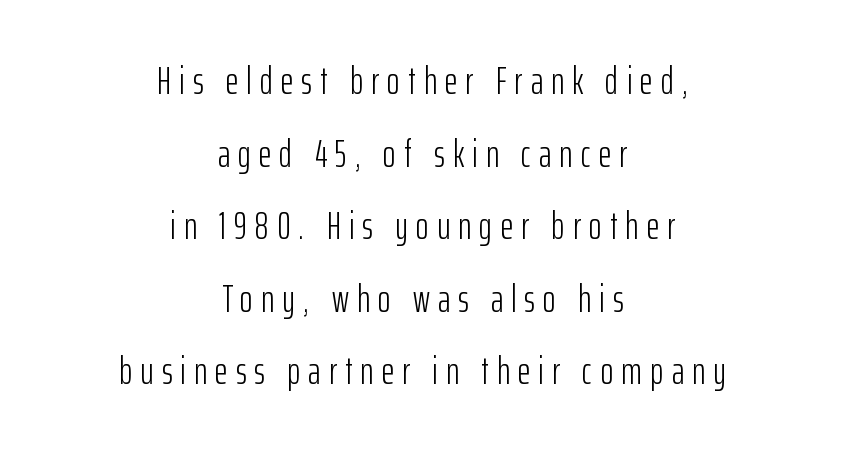
The image shows 39 px light, condensed sans-serif type, upright; set centered, line spacing 1.86x, unusually wide letter spacing (+0.21 em), not underlined; low stroke contrast and a medium x-height.
